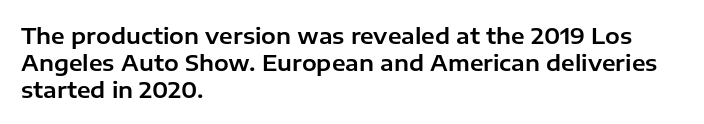
{"italic": "no", "underline": "no", "align": "left", "line_spacing_ratio": 1.22, "letter_spacing": "normal", "letter_spacing_em": 0.0, "glyph_px": 22}
